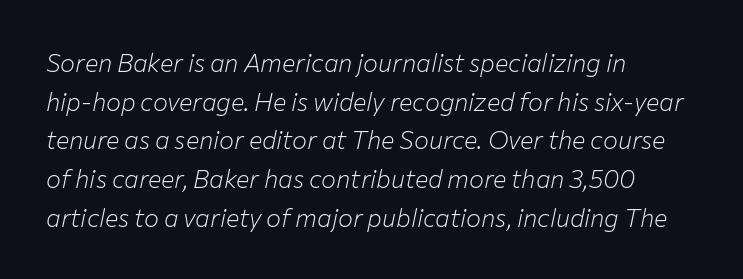
Q: Is the text bold? A: No.
Q: Is the text italic (slanted)? A: Yes, it leans right by about 12 degrees.
Q: Is the text underlined? A: No.
Q: How is the paragraph aligned? A: Left-aligned.
Q: Is the spacing between letters normal or unusually wide? A: Normal.
Q: Is the spacing between lines tight, normal or loose? A: Normal.
